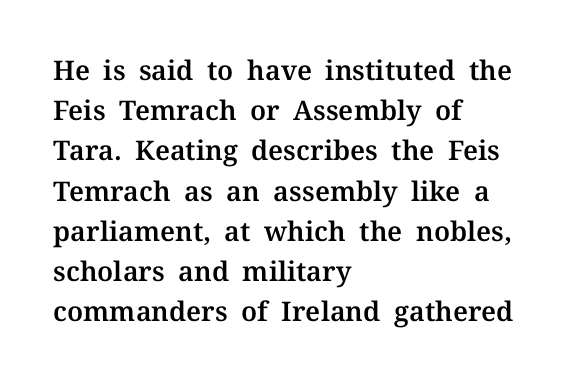
{"italic": "no", "underline": "no", "align": "left", "line_spacing": "normal", "line_spacing_ratio": 1.49, "letter_spacing": "normal", "letter_spacing_em": 0.0, "glyph_px": 27}
